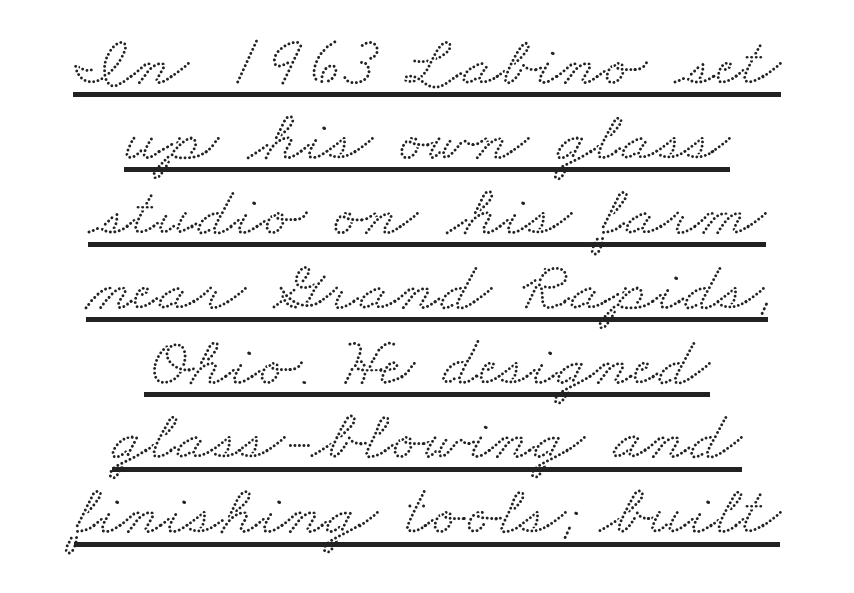
Q: Is the typeface a serif or a sans-serif typeface? A: Serif.
Q: Is the text underlined? A: Yes.
Q: How is the paragraph aligned? A: Centered.
Q: Is the spacing between letters normal or unusually wide? A: Normal.
Q: Is the spacing between lines tight, normal or loose? A: Tight.
Q: Width (condensed, normal, or wide)? A: Wide.
Q: Stroke contrast? A: Low.
Q: x-height? A: Small.
Q: Monospaced? A: No.
